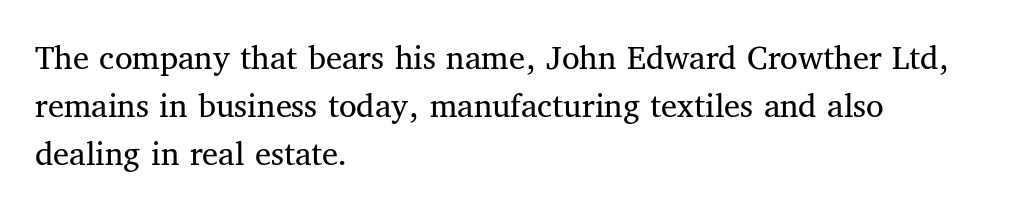
The image shows 36 px regular-weight serif type, upright; set left-aligned, normal line spacing (1.33x), normal letter spacing, not underlined; medium stroke contrast and a medium x-height.
